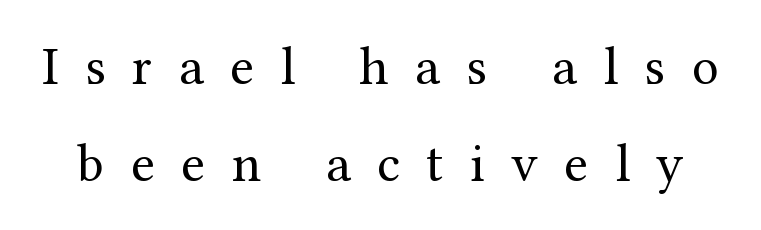
Notice how the stems are strictly vertical — no italics here. Here the designer chose a conventional face with non-uniform glyph widths. The characters are drawn with everyday or finer stroke widths. The letters are spread apart with noticeably loose tracking. The face used here is seriffed, in the tradition of book romans.
